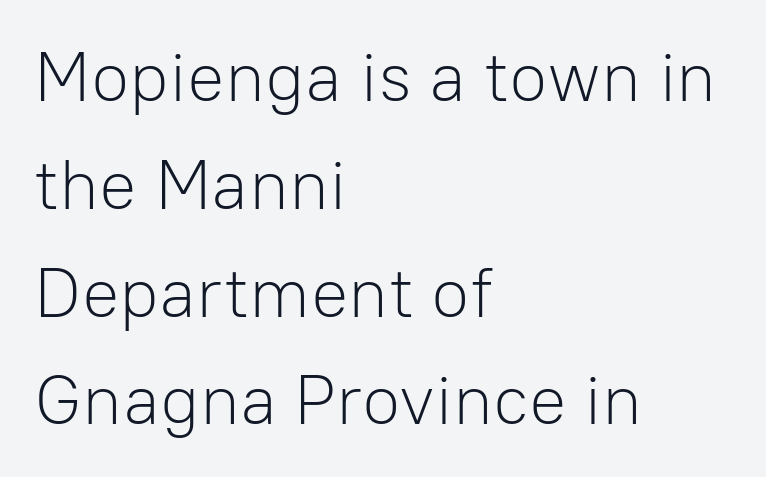
Proportional: the letters do not fall into vertical columns. This is sans-serif lettering, the kind often seen on screens and signage. Is there much room between lines? A standard amount, neither cramped nor airy. The strip under each line holds only bare page.
